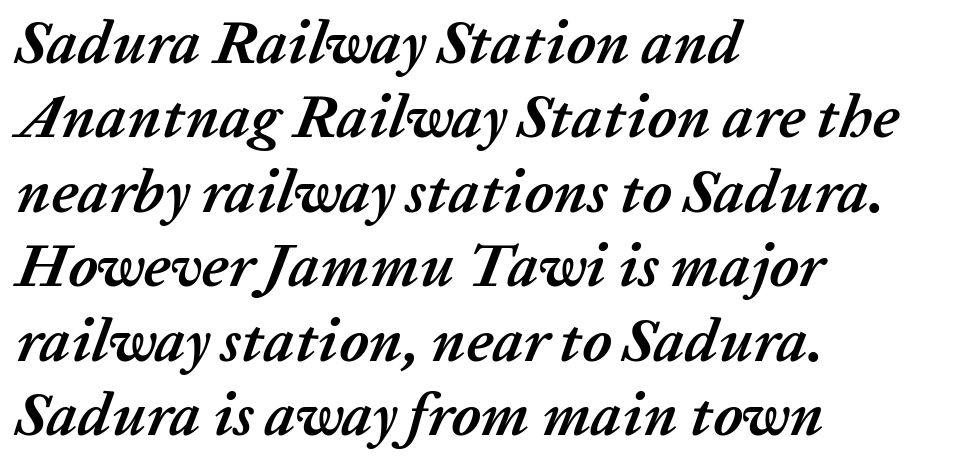
The image shows 61 px semibold type, italic (leaning right); set left-aligned, line spacing 1.22x, normal letter spacing, not underlined; low stroke contrast and a medium x-height.
